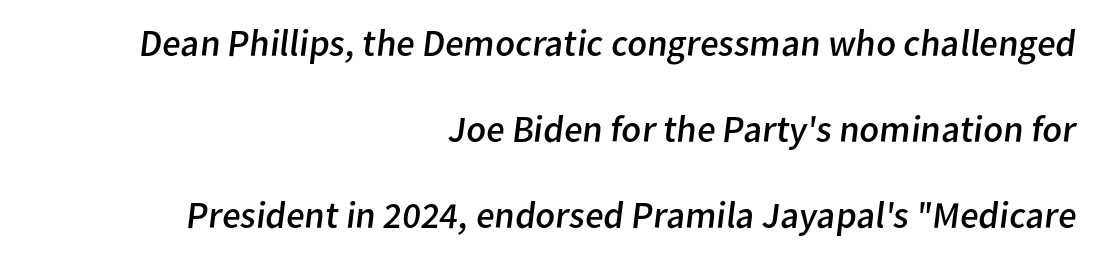
{"serif": "no", "bold": "no", "weight": "regular", "width": "normal", "stroke_contrast": "low", "x_height": "medium", "monospaced": "no", "underline": "no", "align": "right", "line_spacing": "loose", "line_spacing_ratio": 2.26, "letter_spacing": "normal", "letter_spacing_em": 0.0, "glyph_px": 38}
